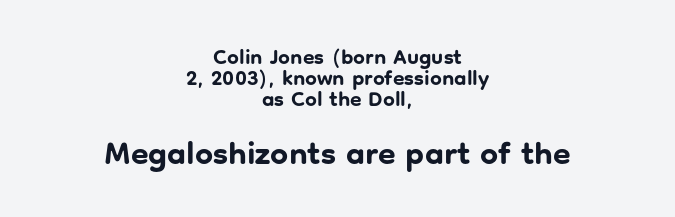
Q: Is the text bold? A: Yes.
Q: Is the text italic (slanted)? A: No, it is upright.
Q: Is the typeface a serif or a sans-serif typeface? A: Sans-serif.
Q: Is the text underlined? A: No.
Q: How is the paragraph aligned? A: Centered.
Q: Is the spacing between letters normal or unusually wide? A: Normal.
Q: Is the spacing between lines tight, normal or loose? A: Tight.
Q: Which block of text is set in a larger size, the first (top) or the second (bottom)? A: The second (bottom) one.
Q: Width (condensed, normal, or wide)? A: Normal.
Q: Stroke contrast? A: Low.
Q: x-height? A: Medium.
Q: Monospaced? A: No.
